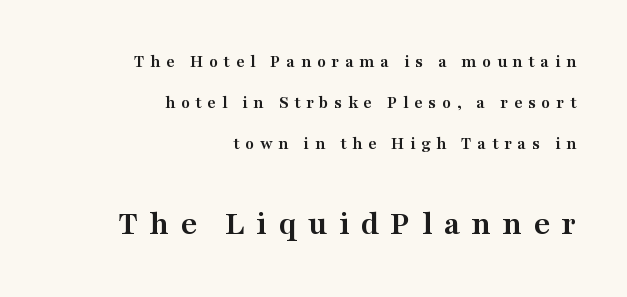
Rows of type keep a wide berth in the vertical direction. Small tapered or slab feet sit at the stroke ends, so this counts as serif. Every letter is thick-stroked: bold, no question. Honestly, the letter spacing is so wide it's the main thing you notice. Underlining? Definitely not there.
